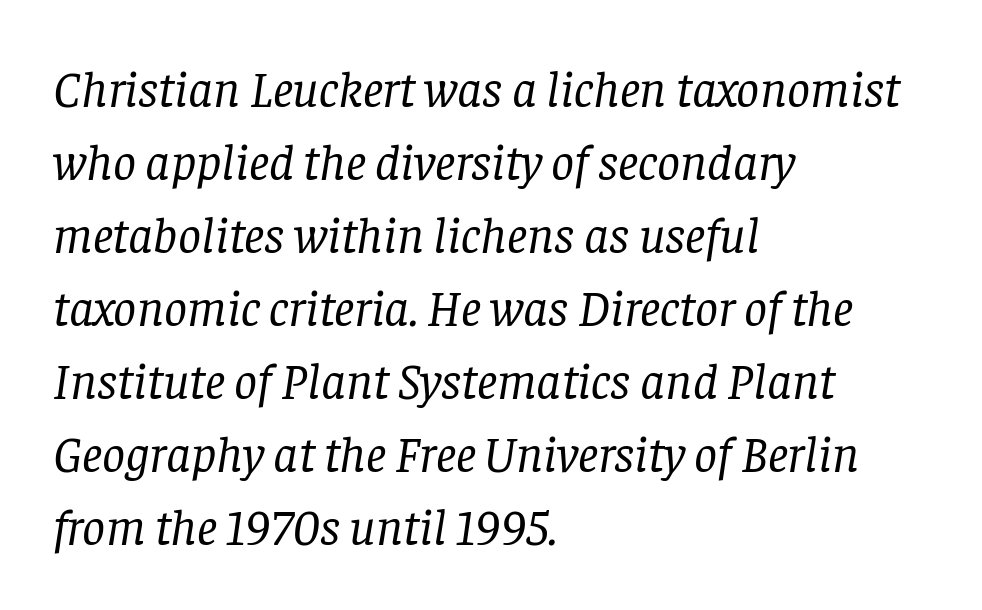
Q: Is the text bold? A: No.
Q: Is the text italic (slanted)? A: Yes, it leans right by about 8 degrees.
Q: Is the typeface a serif or a sans-serif typeface? A: Serif.
Q: Is the text underlined? A: No.
Q: How is the paragraph aligned? A: Left-aligned.
Q: Is the spacing between letters normal or unusually wide? A: Normal.
Q: Is the spacing between lines tight, normal or loose? A: Normal.
Q: Width (condensed, normal, or wide)? A: Normal.
Q: Stroke contrast? A: Low.
Q: x-height? A: Large.
Q: Monospaced? A: No.
